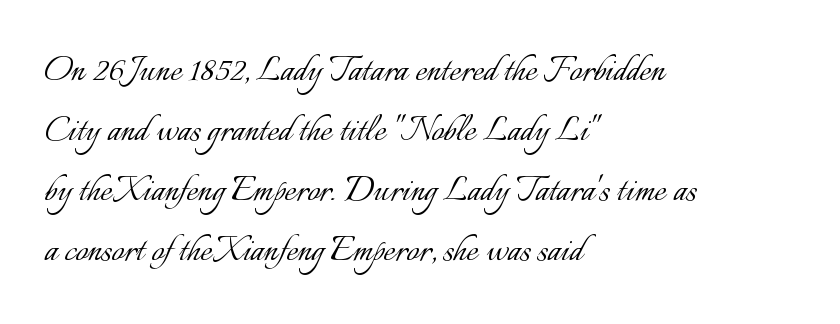
These lines are set flush left with a ragged right edge. How are the letters spaced? Ordinarily, with no added tracking. The leading is moderate, giving the passage an even texture. These glyphs show unthickened strokes, regular width or finer. Proportional: the letters do not fall into vertical columns. The strip under each line holds only bare page.
